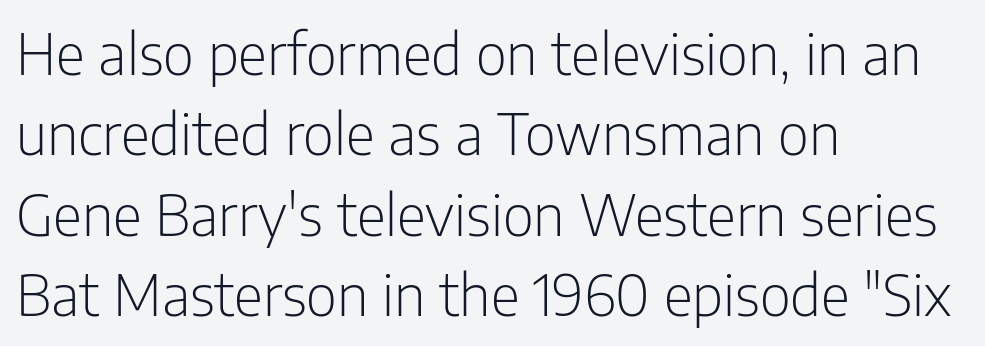
Q: Is the text bold? A: No.
Q: Is the text italic (slanted)? A: No, it is upright.
Q: Is the typeface a serif or a sans-serif typeface? A: Sans-serif.
Q: Is the text underlined? A: No.
Q: How is the paragraph aligned? A: Left-aligned.
Q: Is the spacing between letters normal or unusually wide? A: Normal.
Q: Is the spacing between lines tight, normal or loose? A: Normal.
Q: Width (condensed, normal, or wide)? A: Condensed.
Q: Stroke contrast? A: Low.
Q: x-height? A: Medium.
Q: Monospaced? A: No.
